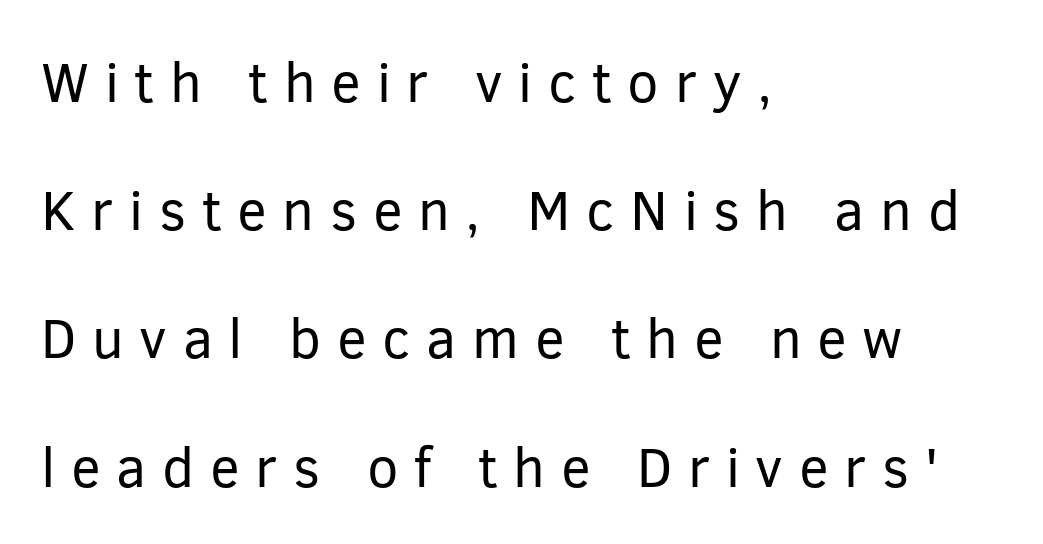
Q: Is the text bold? A: No.
Q: Is the text italic (slanted)? A: No, it is upright.
Q: Is the typeface a serif or a sans-serif typeface? A: Sans-serif.
Q: Is the text underlined? A: No.
Q: How is the paragraph aligned? A: Left-aligned.
Q: Is the spacing between letters normal or unusually wide? A: Unusually wide.
Q: Is the spacing between lines tight, normal or loose? A: Loose.
Q: Width (condensed, normal, or wide)? A: Normal.
Q: Stroke contrast? A: Low.
Q: x-height? A: Medium.
Q: Monospaced? A: No.
